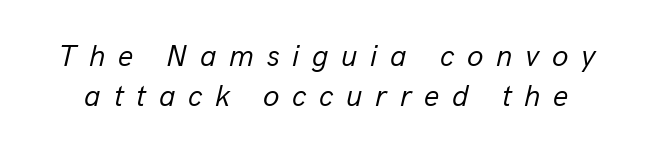
The image shows 30 px regular-weight type, italic (leaning right); set normal line spacing (1.33x), unusually wide letter spacing (+0.42 em), not underlined; low stroke contrast and a medium x-height.
